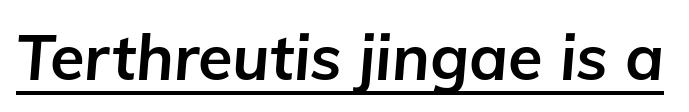
{"italic": "yes", "lean": "right", "slant_degrees": 5, "bold": "yes", "weight": "bold", "width": "normal", "stroke_contrast": "low", "x_height": "medium", "monospaced": "no", "underline": "yes", "letter_spacing": "normal", "letter_spacing_em": 0.0, "glyph_px": 63}
